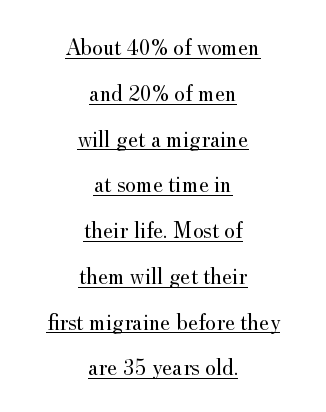
The leading is generous, giving the passage an open texture. Every row of glyphs is offset so its center matches the block's center. Is there an underline? Yes — a line sits under the letters. Spacing between characters is what you'd get straight out of the box. The type sits square on the baseline with zero lean.
